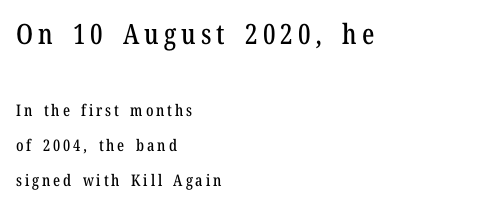
Q: Is the text italic (slanted)? A: No, it is upright.
Q: Is the typeface a serif or a sans-serif typeface? A: Serif.
Q: Is the text underlined? A: No.
Q: How is the paragraph aligned? A: Left-aligned.
Q: Is the spacing between lines tight, normal or loose? A: Loose.
Q: Which block of text is set in a larger size, the first (top) or the second (bottom)? A: The first (top) one.
Q: Width (condensed, normal, or wide)? A: Condensed.
Q: Stroke contrast? A: Low.
Q: x-height? A: Medium.
Q: Monospaced? A: No.
